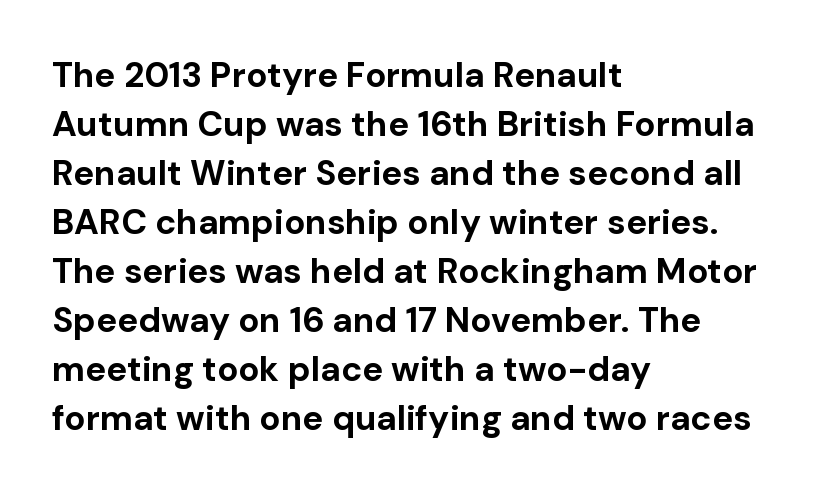
The image shows 35 px bold sans-serif type, upright; set left-aligned, normal line spacing (1.4x), normal letter spacing, not underlined; low stroke contrast and a medium x-height.
